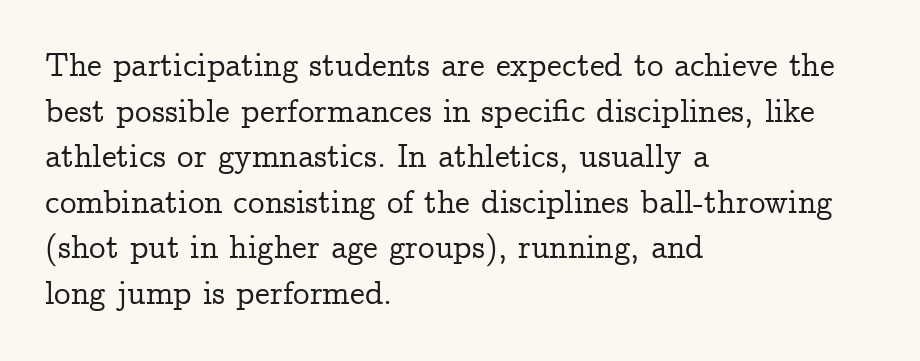
{"serif": "yes", "italic": "no", "width": "normal", "stroke_contrast": "low", "x_height": "medium", "monospaced": "no", "underline": "no", "align": "left", "line_spacing": "normal", "line_spacing_ratio": 1.38, "letter_spacing": "normal", "letter_spacing_em": 0.0, "glyph_px": 33}
